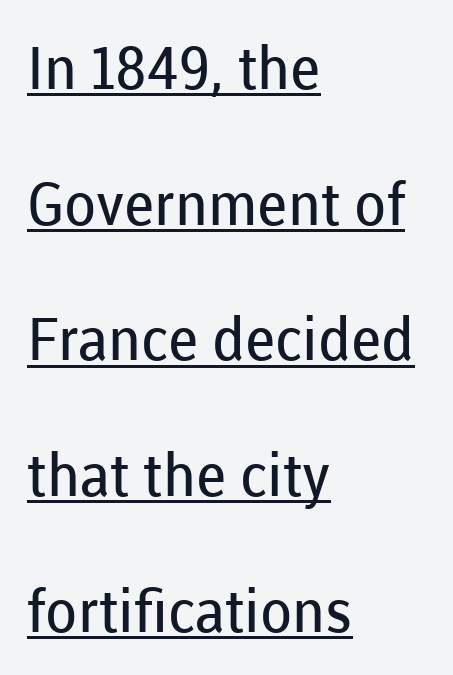
How are the letters spaced? Ordinarily, with no added tracking. Does the type have serifs? No, each stem ends abruptly. The characters are drawn with everyday or finer stroke widths. You could fit nearly another row in the gap between these rows. The specimen includes a rule beneath the text block's lines. Do the characters align in a grid? No, the font is proportional.
